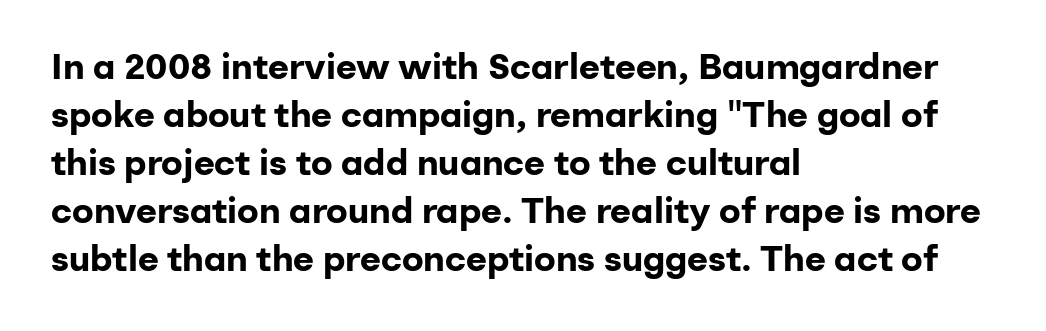
The image shows 36 px bold sans-serif type, upright; set left-aligned, normal line spacing (1.33x), normal letter spacing, not underlined; low stroke contrast and a medium x-height.
